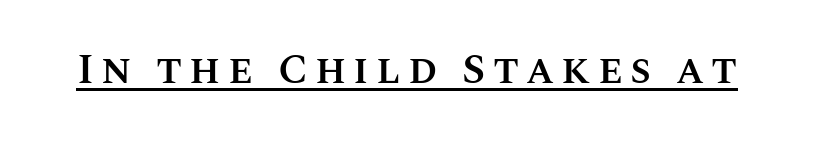
The image shows 42 px semibold type, upright; set underlined; medium stroke contrast and a large x-height.
